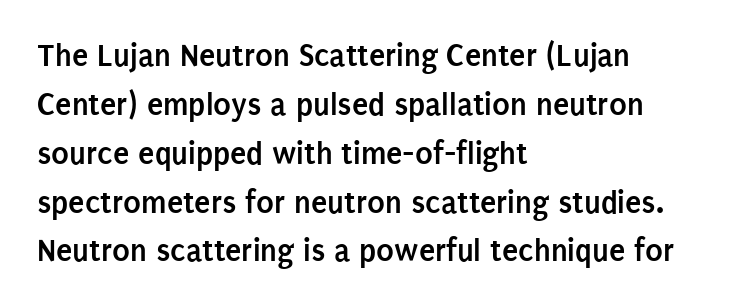
The lines in this sample share a left origin and differ only in where they stop. Each row of text sits above clean, open space. Regarding serifs, this sample does without them. I'd describe the lettering as bold — thick and assertive. Here the designer chose a conventional face with non-uniform glyph widths.
